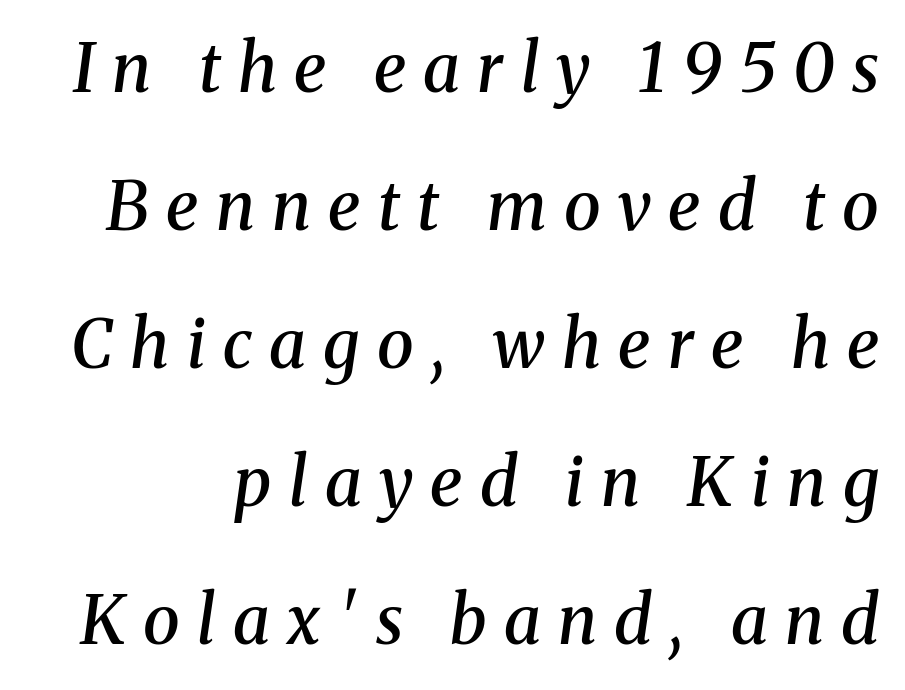
Q: Is the text bold? A: Semi-bold.
Q: Is the text italic (slanted)? A: Yes, it leans right by about 8 degrees.
Q: Is the typeface a serif or a sans-serif typeface? A: Serif.
Q: Is the text underlined? A: No.
Q: Is the spacing between letters normal or unusually wide? A: Unusually wide.
Q: Is the spacing between lines tight, normal or loose? A: Loose.
Q: Width (condensed, normal, or wide)? A: Normal.
Q: Stroke contrast? A: Medium.
Q: x-height? A: Medium.
Q: Monospaced? A: No.
